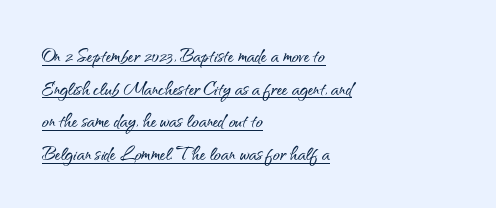
Q: Is the text italic (slanted)? A: Yes.
Q: Is the text underlined? A: Yes.
Q: How is the paragraph aligned? A: Left-aligned.
Q: Is the spacing between letters normal or unusually wide? A: Normal.
Q: Is the spacing between lines tight, normal or loose? A: Normal.
